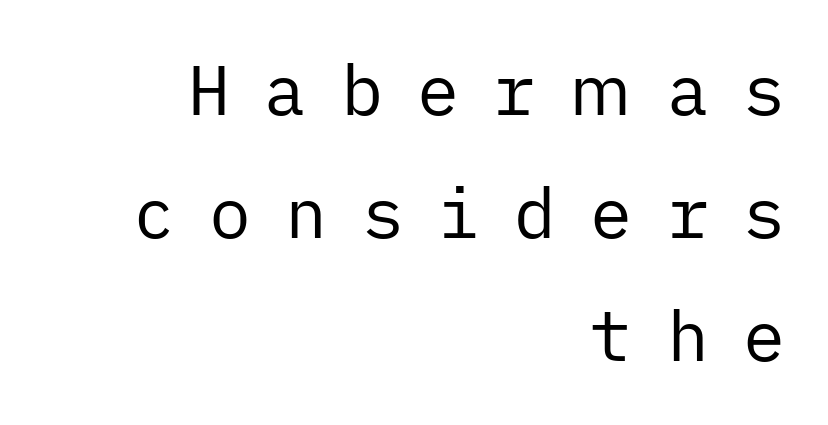
The horizontal fit of the characters is loose and conspicuously gappy. Stem width sits at or under what a default text font uses. The area under the type is left untouched. No feet cap the strokes, marking this as sans-serif type.
